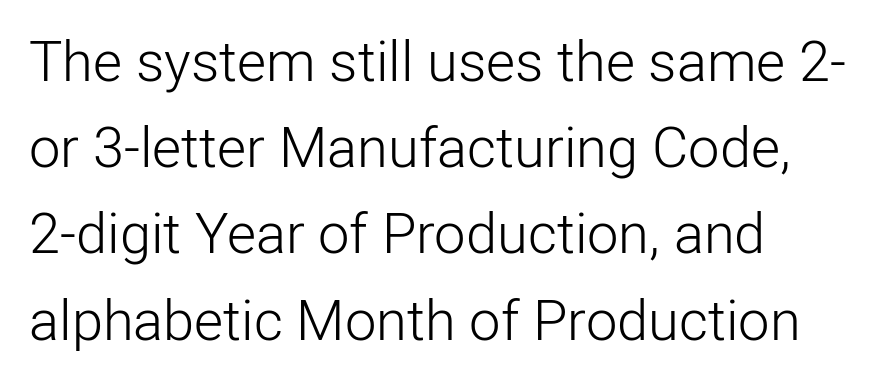
{"serif": "no", "italic": "no", "bold": "no", "weight": "light", "width": "normal", "stroke_contrast": "low", "x_height": "medium", "monospaced": "no", "underline": "no", "line_spacing": "normal", "line_spacing_ratio": 1.54, "letter_spacing": "normal", "letter_spacing_em": 0.0, "glyph_px": 56}
